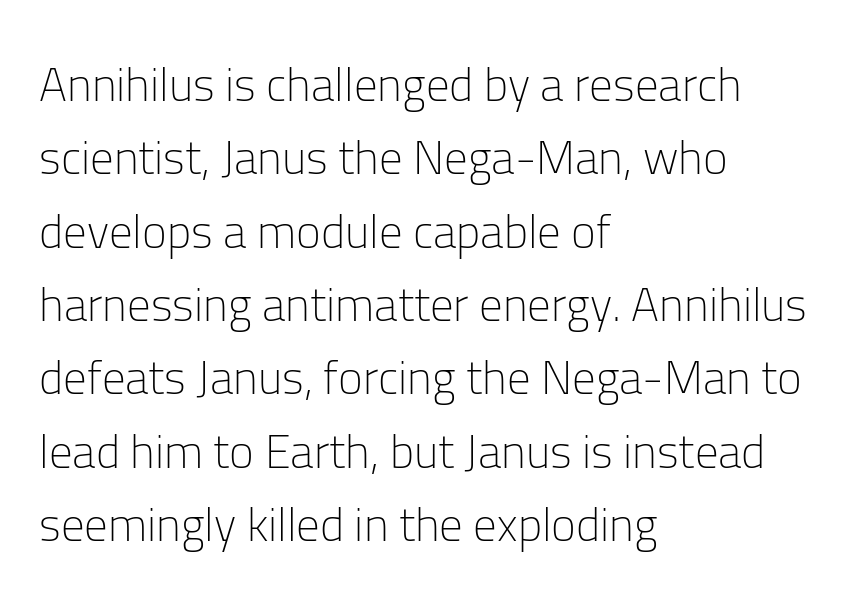
The image shows 47 px light sans-serif type, upright; set left-aligned, normal line spacing (1.56x), normal letter spacing, not underlined; low stroke contrast and a medium x-height.
